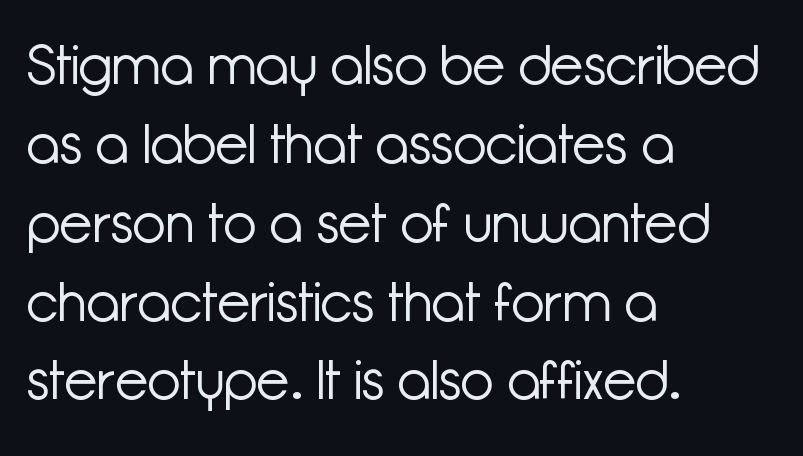
{"serif": "no", "italic": "no", "bold": "no", "weight": "light", "width": "normal", "stroke_contrast": "low", "x_height": "medium", "monospaced": "no", "underline": "no", "align": "left", "line_spacing": "normal", "line_spacing_ratio": 1.46, "letter_spacing": "normal", "letter_spacing_em": 0.0, "glyph_px": 54}
